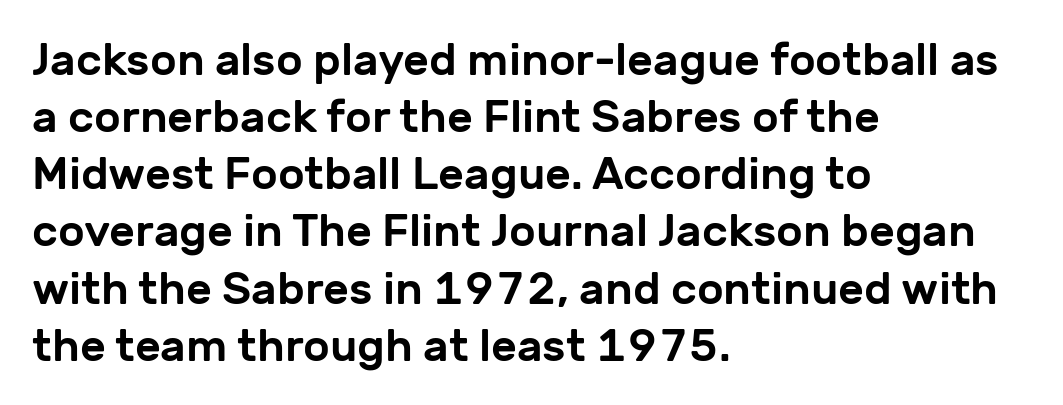
Q: Is the text italic (slanted)? A: No, it is upright.
Q: Is the typeface a serif or a sans-serif typeface? A: Sans-serif.
Q: Is the text underlined? A: No.
Q: How is the paragraph aligned? A: Left-aligned.
Q: Is the spacing between letters normal or unusually wide? A: Normal.
Q: Is the spacing between lines tight, normal or loose? A: Normal.
Q: Width (condensed, normal, or wide)? A: Normal.
Q: Stroke contrast? A: Low.
Q: x-height? A: Medium.
Q: Monospaced? A: No.
